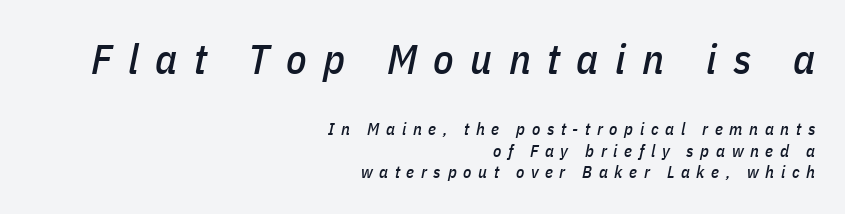
The image shows 42 px condensed type, italic (leaning right); set right-aligned, normal line spacing (1.27x), unusually wide letter spacing (+0.39 em), not underlined; the first (top) block is 2.47x larger; low stroke contrast and a medium x-height.
